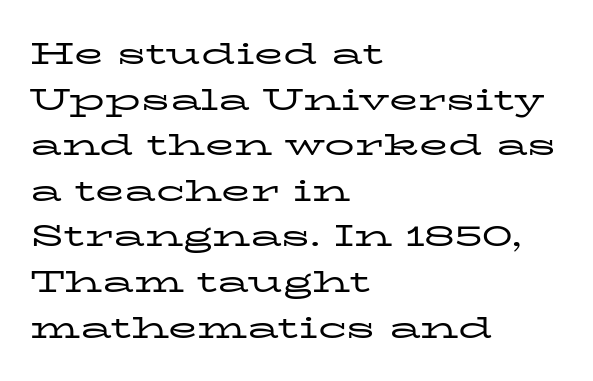
The image shows 30 px regular-weight, wide serif type, upright; set left-aligned, normal line spacing (1.52x), normal letter spacing, not underlined; low stroke contrast and a medium x-height.
